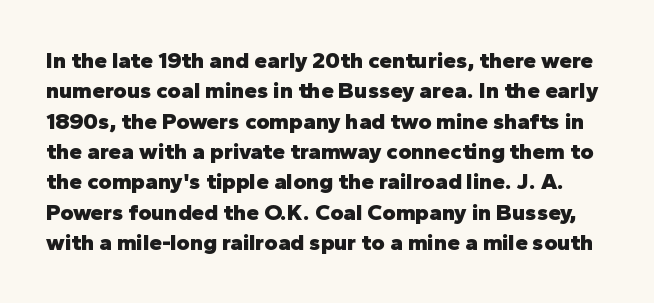
No extra tracking has been applied to these lines. These lines sit exactly where default settings would place them. In terms of weight, the rendering is a true, heavy bold. Decoration check: the copy has no underline. Posture: upright roman.
